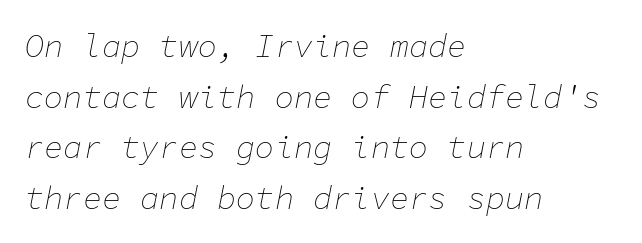
Q: Is the text bold? A: No.
Q: Is the text italic (slanted)? A: Yes, it leans right by about 11 degrees.
Q: Is the text underlined? A: No.
Q: How is the paragraph aligned? A: Left-aligned.
Q: Is the spacing between letters normal or unusually wide? A: Normal.
Q: Is the spacing between lines tight, normal or loose? A: Normal.
Q: Width (condensed, normal, or wide)? A: Normal.
Q: Stroke contrast? A: Low.
Q: x-height? A: Medium.
Q: Monospaced? A: Yes.
